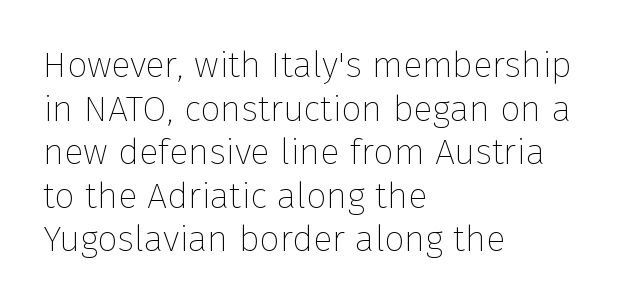
The image shows 36 px thin sans-serif type, upright; set left-aligned, line spacing 1.21x, normal letter spacing, not underlined; low stroke contrast and a medium x-height.
